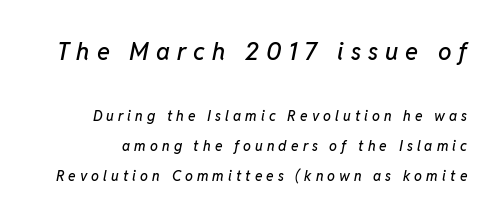
Q: Is the text italic (slanted)? A: Yes, it leans right by about 11 degrees.
Q: Is the text underlined? A: No.
Q: Is the spacing between letters normal or unusually wide? A: Unusually wide.
Q: Is the spacing between lines tight, normal or loose? A: Loose.
Q: Which block of text is set in a larger size, the first (top) or the second (bottom)? A: The first (top) one.
